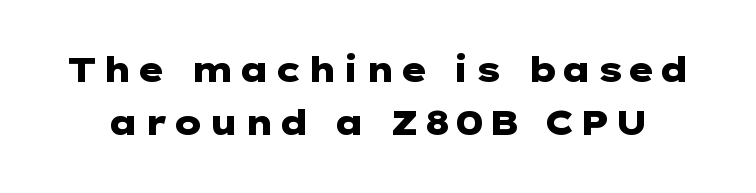
{"serif": "no", "italic": "no", "bold": "yes", "weight": "heavy", "width": "wide", "stroke_contrast": "low", "x_height": "medium", "underline": "no", "line_spacing": "normal", "line_spacing_ratio": 1.57, "glyph_px": 34}
